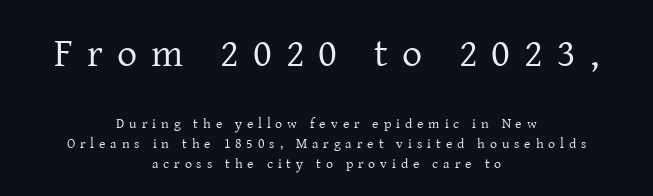
The image shows 40 px regular-weight serif type, upright; set centered, normal line spacing (1.44x), unusually wide letter spacing (+0.35 em), not underlined; the first (top) block is 2.86x larger; low stroke contrast and a medium x-height.
